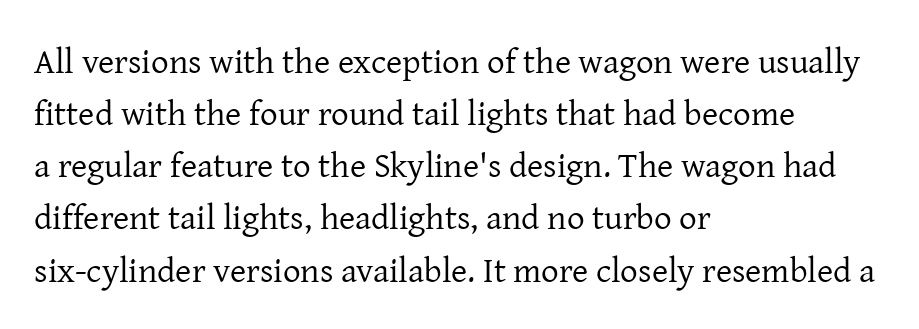
{"serif": "yes", "italic": "no", "bold": "no", "weight": "regular", "width": "normal", "stroke_contrast": "low", "x_height": "medium", "monospaced": "no", "underline": "no", "align": "left", "line_spacing": "normal", "line_spacing_ratio": 1.49, "letter_spacing": "normal", "letter_spacing_em": 0.0, "glyph_px": 35}
